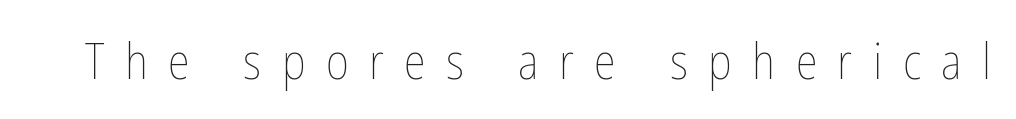
{"italic": "no", "bold": "no", "weight": "thin", "width": "condensed", "stroke_contrast": "low", "x_height": "medium", "monospaced": "no", "underline": "no", "letter_spacing": "wide", "letter_spacing_em": 0.41, "glyph_px": 50}
